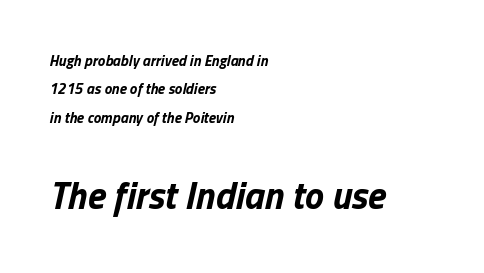
Q: Is the text bold? A: Yes.
Q: Is the text italic (slanted)? A: Yes, it leans right by about 13 degrees.
Q: Is the text underlined? A: No.
Q: How is the paragraph aligned? A: Left-aligned.
Q: Is the spacing between letters normal or unusually wide? A: Normal.
Q: Is the spacing between lines tight, normal or loose? A: Loose.
Q: Which block of text is set in a larger size, the first (top) or the second (bottom)? A: The second (bottom) one.
Q: Width (condensed, normal, or wide)? A: Normal.
Q: Stroke contrast? A: Low.
Q: x-height? A: Medium.
Q: Monospaced? A: No.
